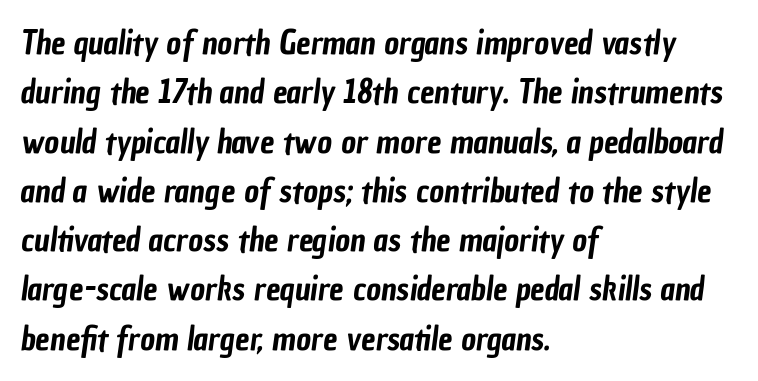
{"serif": "no", "width": "condensed", "stroke_contrast": "low", "x_height": "medium", "monospaced": "no", "underline": "no", "align": "left", "line_spacing": "normal", "line_spacing_ratio": 1.54, "letter_spacing": "normal", "letter_spacing_em": 0.0, "glyph_px": 32}
